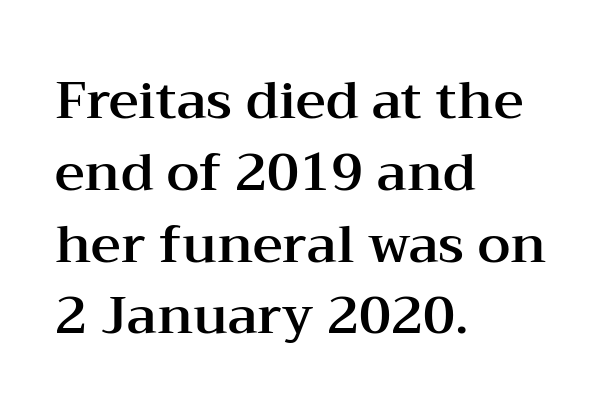
{"serif": "yes", "italic": "no", "width": "wide", "stroke_contrast": "medium", "x_height": "medium", "monospaced": "no", "underline": "no", "align": "left", "line_spacing": "normal", "line_spacing_ratio": 1.38, "letter_spacing": "normal", "letter_spacing_em": 0.0, "glyph_px": 52}
